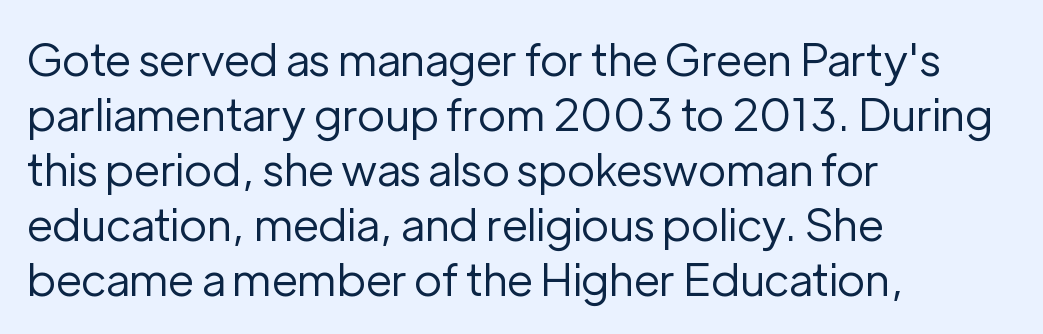
Style check: upright. These lines are rendered in a variable-pitch font. Does extra space separate the letters? No, they use regular spacing. All the whitespace from short lines collects on the right.
